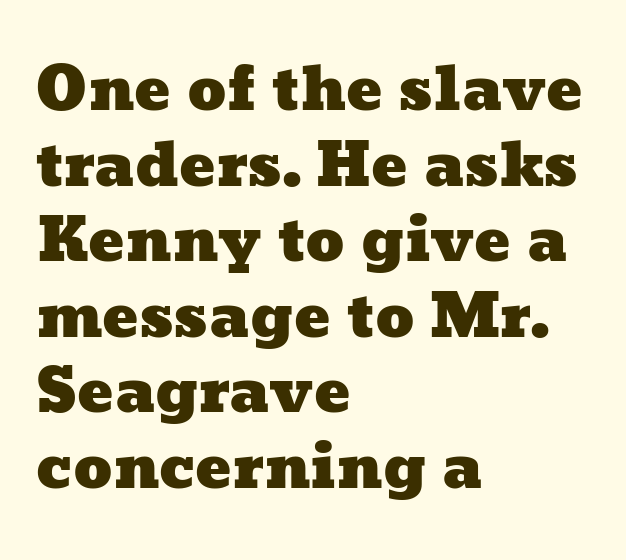
The image shows 60 px wide type; set left-aligned, normal line spacing (1.26x), normal letter spacing, not underlined; low stroke contrast and a medium x-height.
